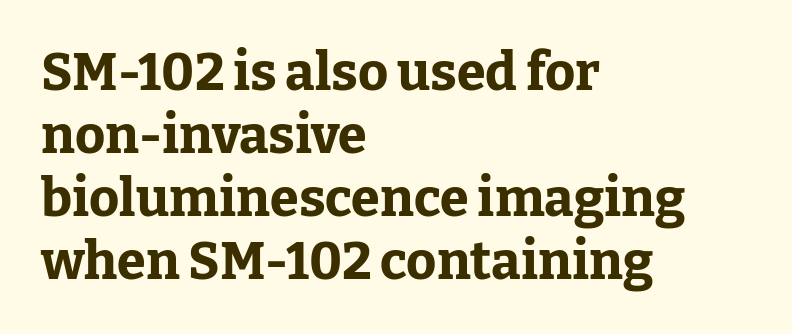
The image shows 52 px bold serif type, upright; set left-aligned, line spacing 1.21x, normal letter spacing, not underlined; low stroke contrast and a medium x-height.
